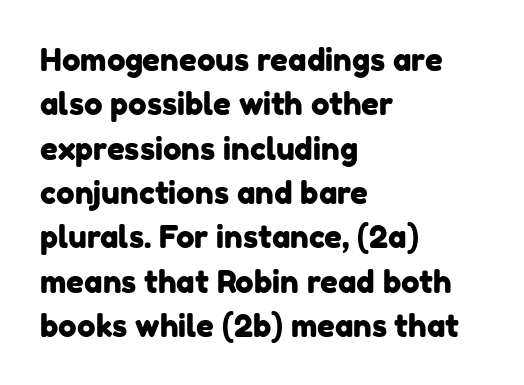
{"serif": "no", "width": "normal", "stroke_contrast": "low", "x_height": "medium", "monospaced": "no", "underline": "no", "align": "left", "line_spacing": "normal", "line_spacing_ratio": 1.43, "letter_spacing": "normal", "letter_spacing_em": 0.0, "glyph_px": 31}
